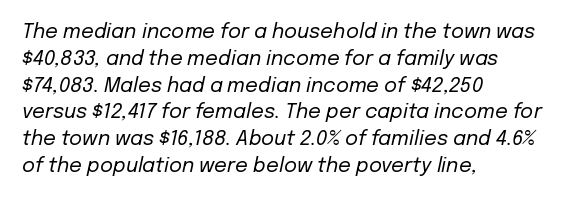
Words float on clear page, feet unadorned. Short note: letters normally spaced. This sample uses an oblique cut, with every glyph tilted off the vertical. Stroke thickness stays within the range of a standard reading face or lighter.
